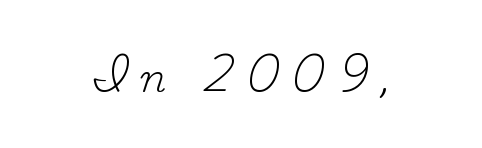
Q: Is the text bold? A: No.
Q: Is the text italic (slanted)? A: Yes.
Q: Is the typeface a serif or a sans-serif typeface? A: Serif.
Q: Is the text underlined? A: No.
Q: How is the paragraph aligned? A: Centered.
Q: Is the spacing between letters normal or unusually wide? A: Unusually wide.
Q: Width (condensed, normal, or wide)? A: Normal.
Q: Stroke contrast? A: Medium.
Q: x-height? A: Small.
Q: Monospaced? A: No.
